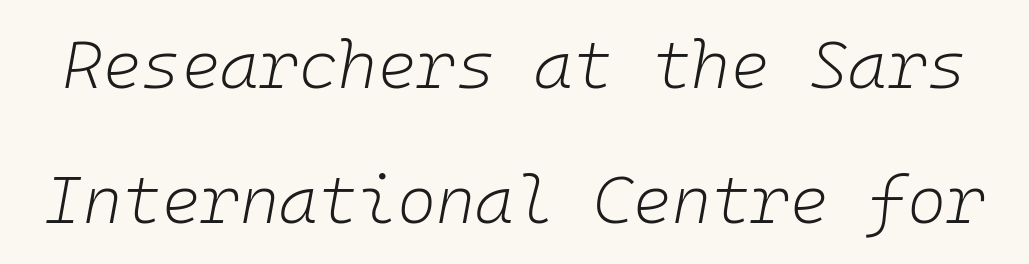
The letterforms sit shoulder to shoulder at normal distance. Notice how the stems are inclined rather than vertical — that's the hallmark of italics. Bold? No — there's no thickening of the strokes. Underlining? Definitely not there. Fixed-width glyphs throughout — classic coding-font behaviour. Quick note: interline space is abundant.
